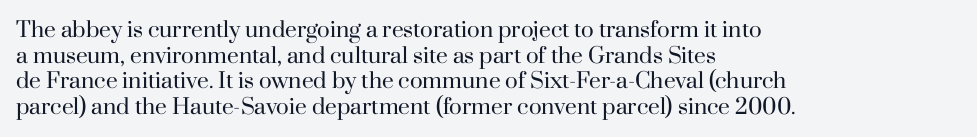
Does extra space separate the letters? No, they use regular spacing. The passage is arranged the way most books set body copy — flush left. The area under the type is left untouched. The face looks like a standard text weight, possibly lighter. Notice how the stems are strictly vertical — no italics here.
